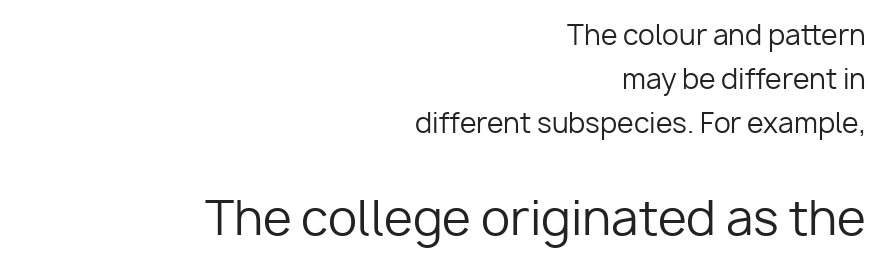
A typesetter would call this leading conventional body-copy spacing. This is not heavy type; no bold has been used. A clean baseline with only descenders dipping below it. Spacing verdict: proportional, widths tailored to each character. This sample is right-justified, so line beginnings fall wherever the words allow. Every stem runs plumb, perpendicular to the baseline.
